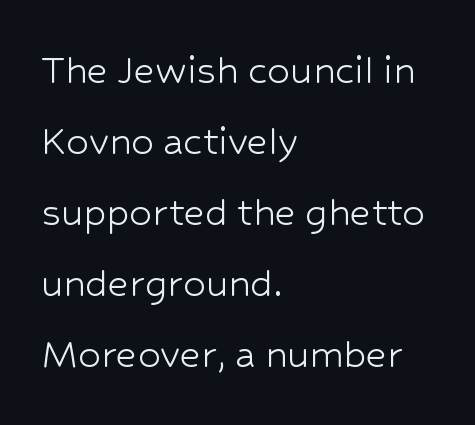
The image shows 45 px light sans-serif type, upright; set left-aligned, normal line spacing (1.58x), normal letter spacing, not underlined; low stroke contrast and a medium x-height.
